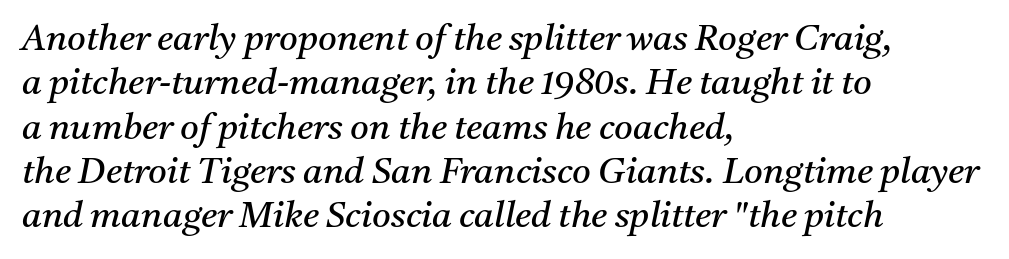
In terms of letterform style, serifs are clearly present. The font sits on the lighter half of the weight spectrum, regular included. In terms of posture, this sample is oblique. Beneath every word, the page is bare.
